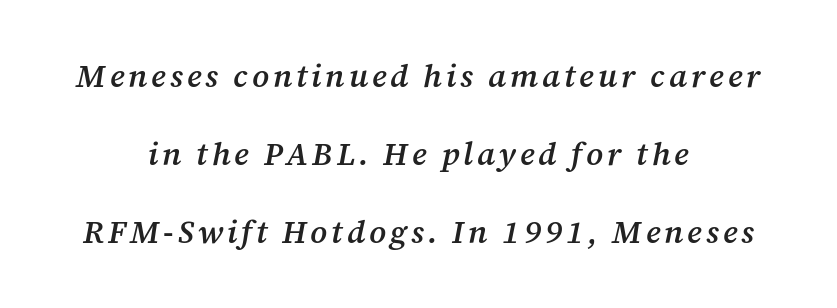
The image shows 32 px semibold serif type, italic (leaning right); set centered, loose line spacing (2.43x), not underlined; medium stroke contrast and a medium x-height.
